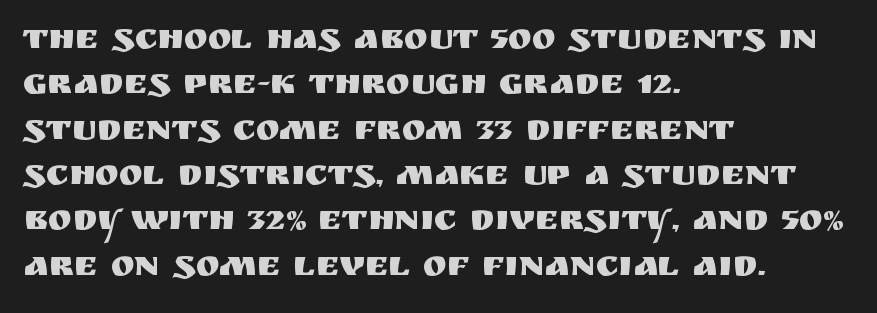
{"serif": "no", "italic": "no", "width": "normal", "stroke_contrast": "medium", "x_height": "large", "monospaced": "no", "underline": "no", "align": "left", "line_spacing": "normal", "line_spacing_ratio": 1.26, "letter_spacing": "normal", "letter_spacing_em": 0.0, "glyph_px": 36}
